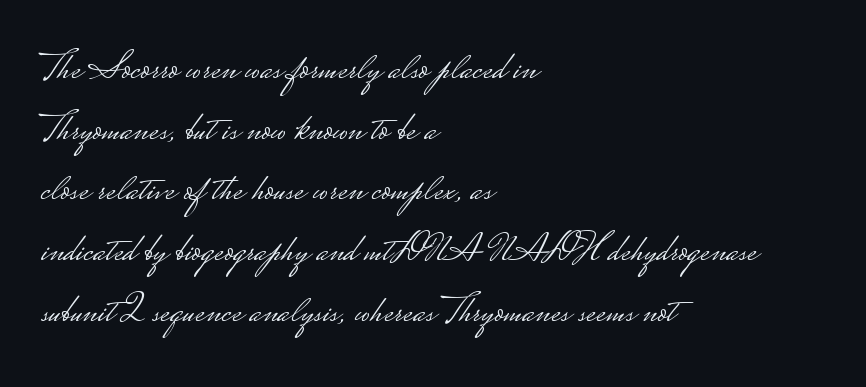
The image shows 41 px light, wide sans-serif type; set left-aligned, normal line spacing (1.48x), normal letter spacing, not underlined; low stroke contrast.
